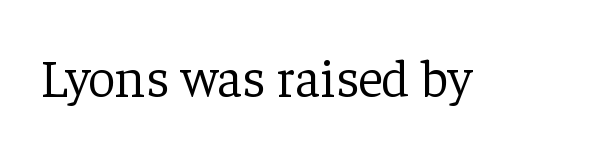
Q: Is the text bold? A: No.
Q: Is the text italic (slanted)? A: No, it is upright.
Q: Is the typeface a serif or a sans-serif typeface? A: Serif.
Q: Is the text underlined? A: No.
Q: Is the spacing between letters normal or unusually wide? A: Normal.
Q: Width (condensed, normal, or wide)? A: Normal.
Q: Stroke contrast? A: Low.
Q: x-height? A: Medium.
Q: Monospaced? A: No.
